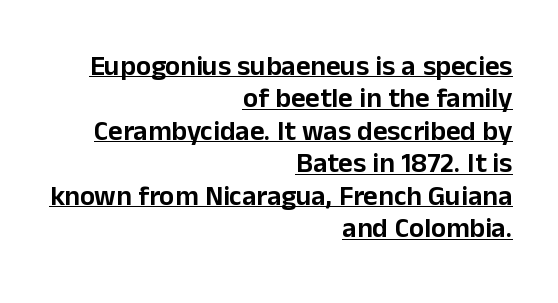
The image shows 28 px sans-serif type, upright; set right-aligned, line spacing 1.16x, normal letter spacing, underlined; low stroke contrast and a medium x-height.
